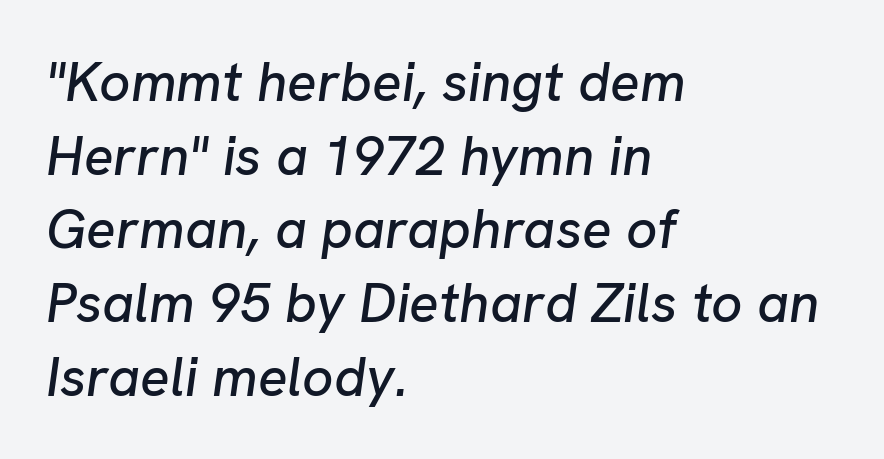
The image shows 55 px text type, italic (leaning right); set left-aligned, normal line spacing (1.34x), normal letter spacing, not underlined; low stroke contrast and a medium x-height.
